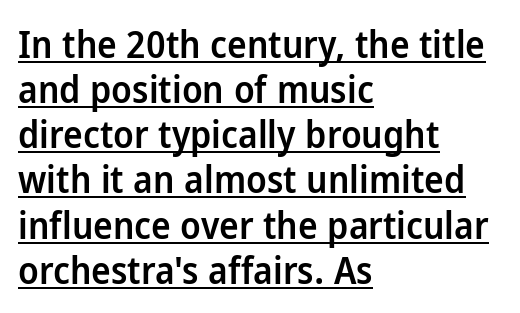
The image shows 37 px semibold sans-serif type, upright; set left-aligned, line spacing 1.22x, normal letter spacing, underlined; low stroke contrast and a medium x-height.
